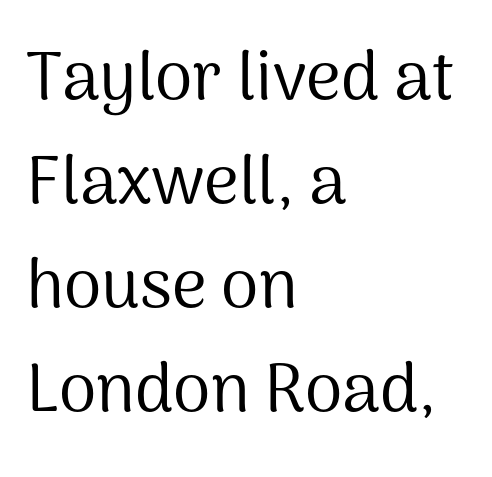
The image shows 68 px regular-weight sans-serif type, upright; set left-aligned, normal line spacing (1.53x), normal letter spacing, not underlined; medium stroke contrast and a medium x-height.
